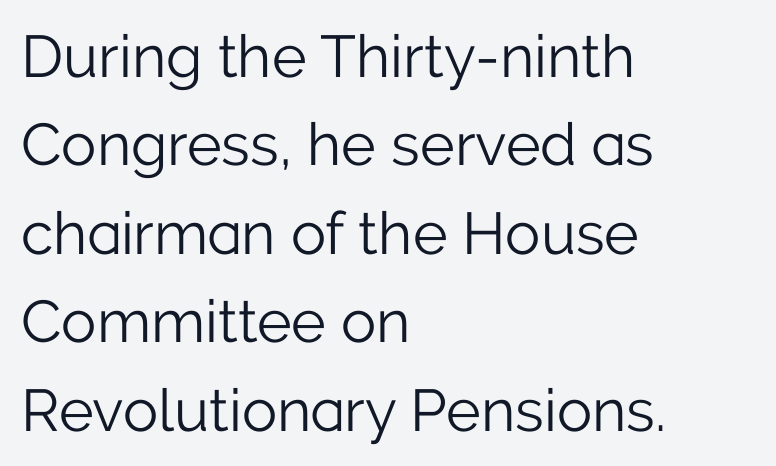
The type is set solid horizontally, with unmodified tracking. A bare baseline throughout the passage. Think of a printed novel: that variable character pitch is what you see here. Teacher's note: observe the even left margin — that is flush-left alignment.
